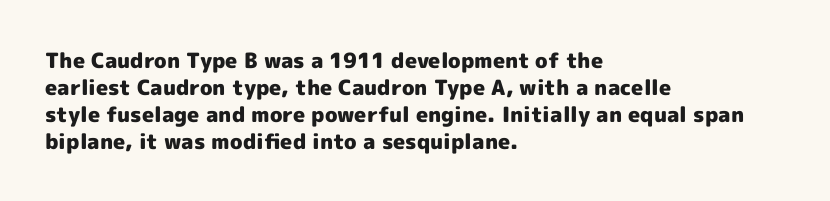
Q: Is the text bold? A: Yes.
Q: Is the text italic (slanted)? A: No, it is upright.
Q: Is the text underlined? A: No.
Q: How is the paragraph aligned? A: Left-aligned.
Q: Is the spacing between letters normal or unusually wide? A: Normal.
Q: Is the spacing between lines tight, normal or loose? A: Normal.
